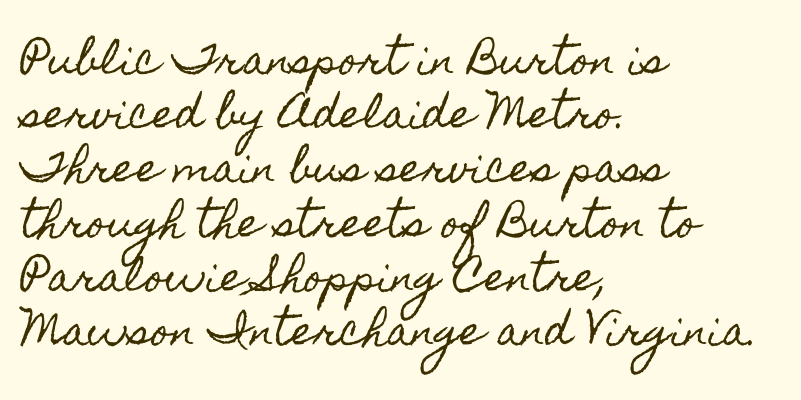
Glyph-to-glyph distance matches everyday printed text. Casual observation: everything's shoved over to the left. Think of a printed novel: that variable character pitch is what you see here.
